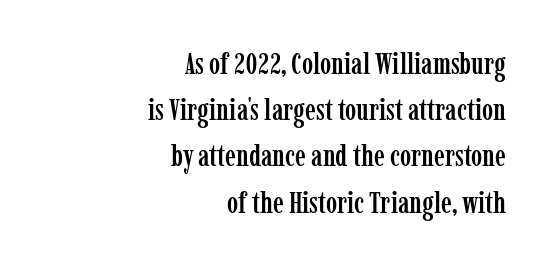
Q: Is the text italic (slanted)? A: No, it is upright.
Q: Is the typeface a serif or a sans-serif typeface? A: Serif.
Q: Is the text underlined? A: No.
Q: How is the paragraph aligned? A: Right-aligned.
Q: Is the spacing between letters normal or unusually wide? A: Normal.
Q: Is the spacing between lines tight, normal or loose? A: Normal.
Q: Width (condensed, normal, or wide)? A: Condensed.
Q: Stroke contrast? A: Low.
Q: x-height? A: Medium.
Q: Monospaced? A: No.
